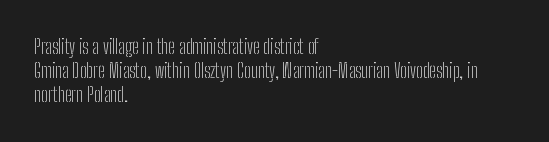
The image shows 20 px text type, upright; set left-aligned, line spacing 1.21x, normal letter spacing, not underlined.
